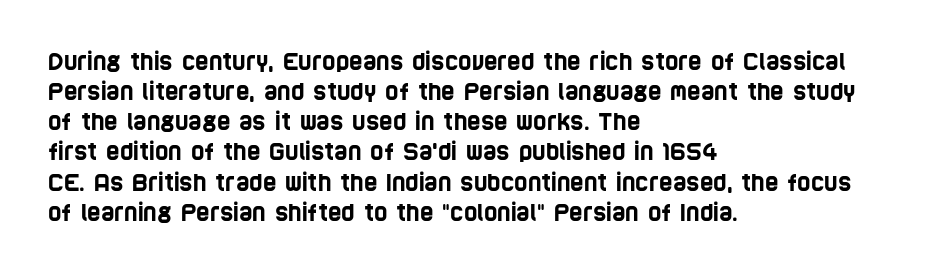
Interline gaps are of average width in this sample. Underlining? Definitely not there. Short note: letters normally spaced. Where is the straight margin? On the left.
